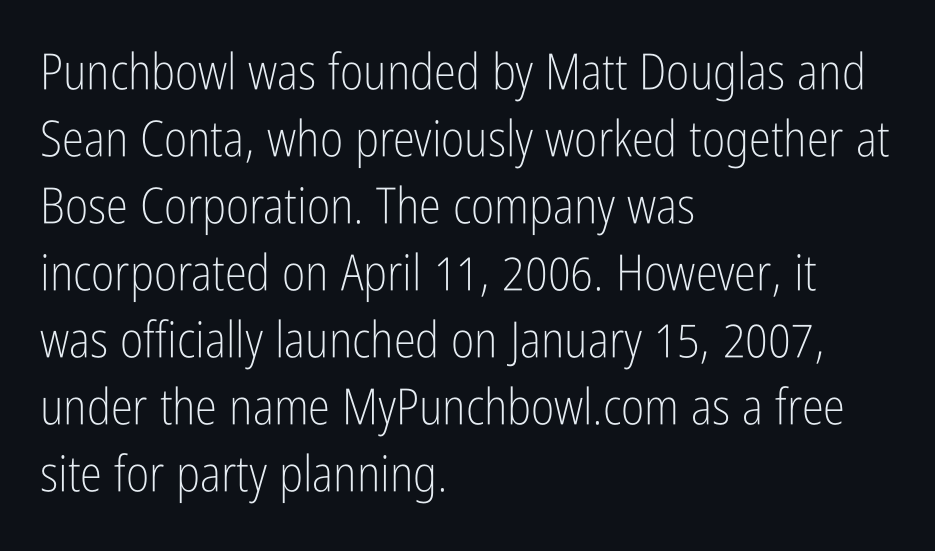
When letters stand straight like this, we call the style roman or upright. Examine the stroke ends and you'll find no serifs. This reads as an unemphasized weight, regular at the heaviest. Which margin do the lines hug? The left one — the right edge is uneven. Successive baselines arrive at the customary interval. Here the designer chose a conventional face with non-uniform glyph widths.
